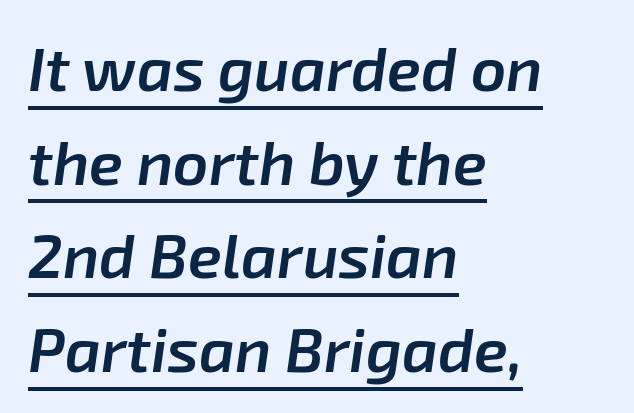
The image shows 62 px semibold type, italic (leaning right); set left-aligned, normal line spacing (1.51x), normal letter spacing, underlined; low stroke contrast and a medium x-height.
